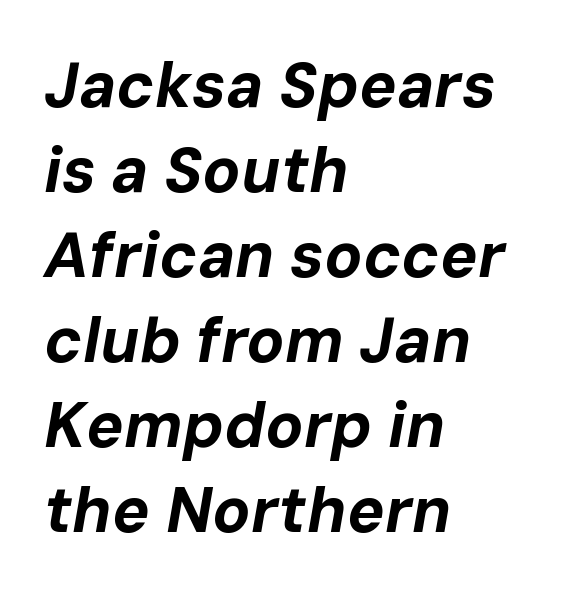
The image shows 63 px bold type, italic (leaning right); set left-aligned, normal line spacing (1.35x), normal letter spacing, not underlined; low stroke contrast and a medium x-height.
